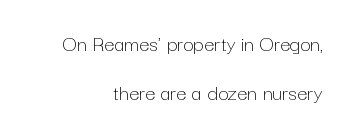
Descender tails drop into unmarked territory. Tall strokes in this sample are plumb rather than angled. Compared with a flush-left layout, this one pins lines to the opposite, right side. Does the leading feel generous? Absolutely, it's lavish.
